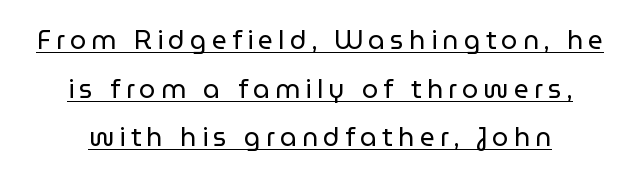
If you drew a line through each stem, it would be perfectly vertical. The font is comparable to plain body text, perhaps lighter. Substantial extra tracking has been applied to these lines. The rendering positions every line midway between the sides.
